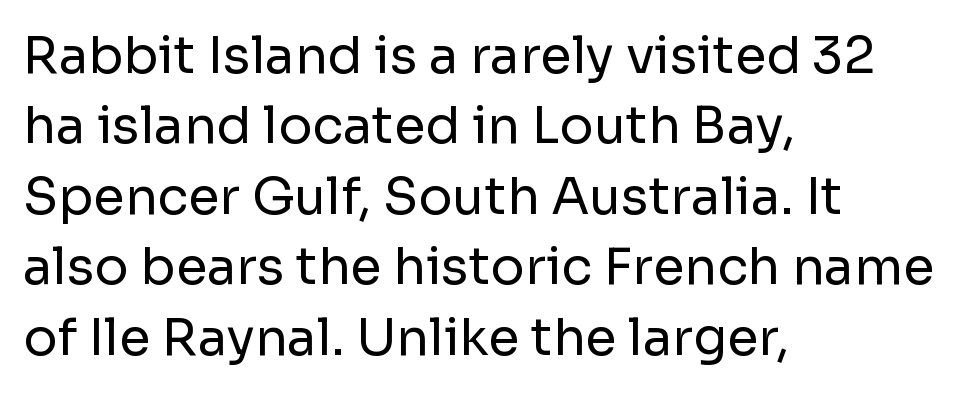
The font's upright variant was chosen for this text. Casual observation: everything's shoved over to the left. The passage shown is typed in a proportional face where columns would drift. No extra tracking has been applied to these lines.
